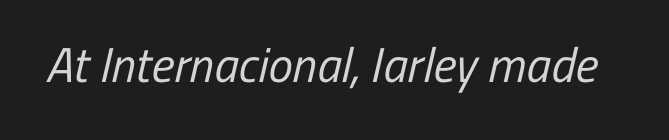
{"serif": "no", "bold": "no", "weight": "regular", "width": "condensed", "stroke_contrast": "low", "x_height": "medium", "monospaced": "no", "underline": "no", "letter_spacing": "normal", "letter_spacing_em": 0.0, "glyph_px": 49}
